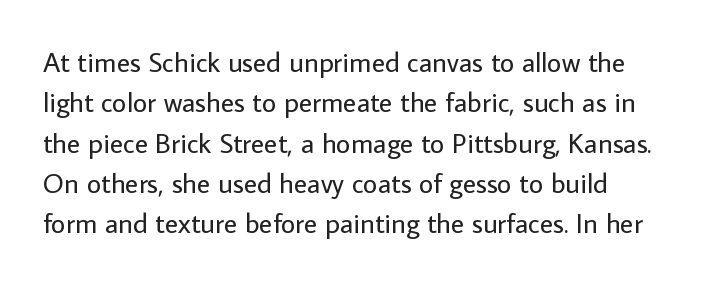
The image shows 28 px regular-weight sans-serif type, upright; set left-aligned, normal line spacing (1.44x), normal letter spacing, not underlined; low stroke contrast and a medium x-height.
